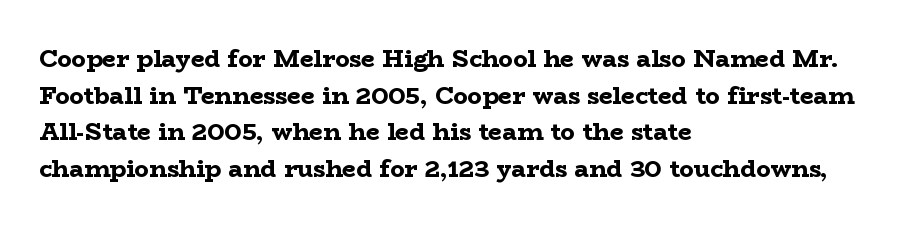
The image shows 24 px bold type, upright; set left-aligned, normal line spacing (1.53x), normal letter spacing, not underlined.
